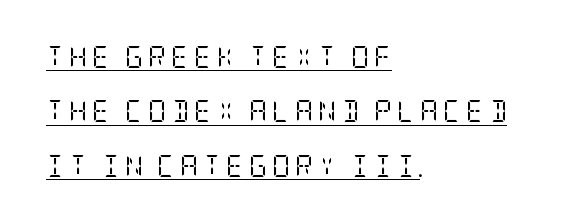
Quick note: not italic, upright. Each line of the rendering has a horizontal stroke beneath the glyphs. The passage is arranged the way most books set body copy — flush left. The letters are spread apart with noticeably loose tracking. Caption: face not bold, strokes unweighted. Is there much room between lines? Yes — plenty of vertical air separates them.
